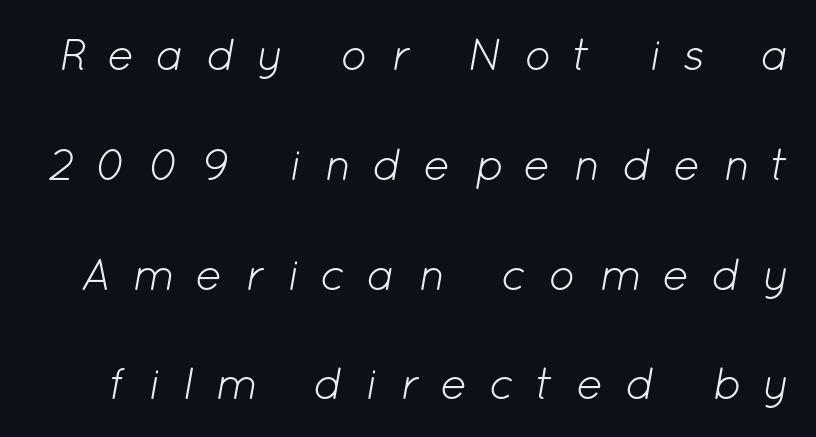
The image shows 45 px light type, italic (leaning right); set loose line spacing (2.44x), unusually wide letter spacing (+0.48 em), not underlined; low stroke contrast and a medium x-height.
